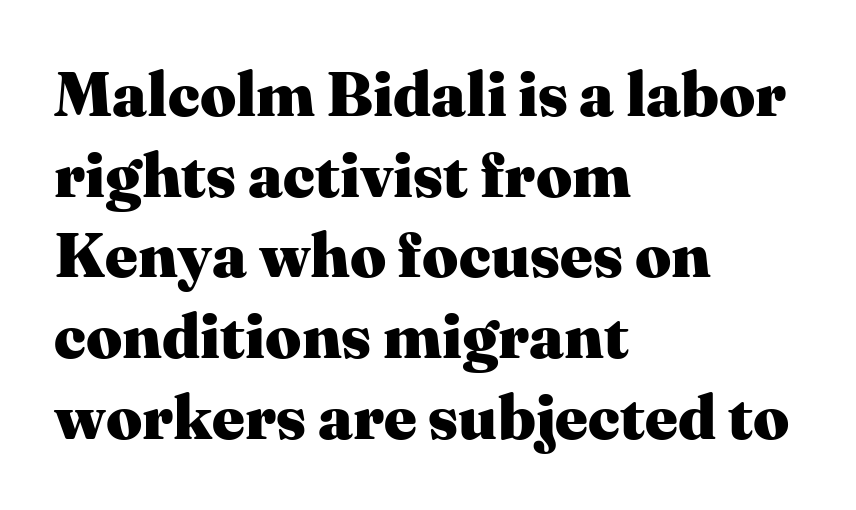
Q: Is the text bold? A: Yes.
Q: Is the text italic (slanted)? A: No, it is upright.
Q: Is the typeface a serif or a sans-serif typeface? A: Serif.
Q: Is the text underlined? A: No.
Q: How is the paragraph aligned? A: Left-aligned.
Q: Is the spacing between letters normal or unusually wide? A: Normal.
Q: Is the spacing between lines tight, normal or loose? A: Normal.
Q: Width (condensed, normal, or wide)? A: Normal.
Q: Stroke contrast? A: Medium.
Q: x-height? A: Medium.
Q: Monospaced? A: No.
